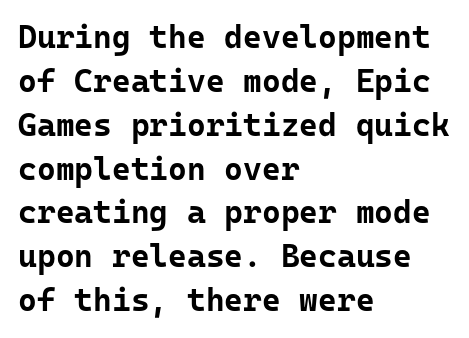
The image shows 32 px bold sans-serif type, upright; set left-aligned, normal line spacing (1.37x), normal letter spacing, not underlined; low stroke contrast and a medium x-height.
